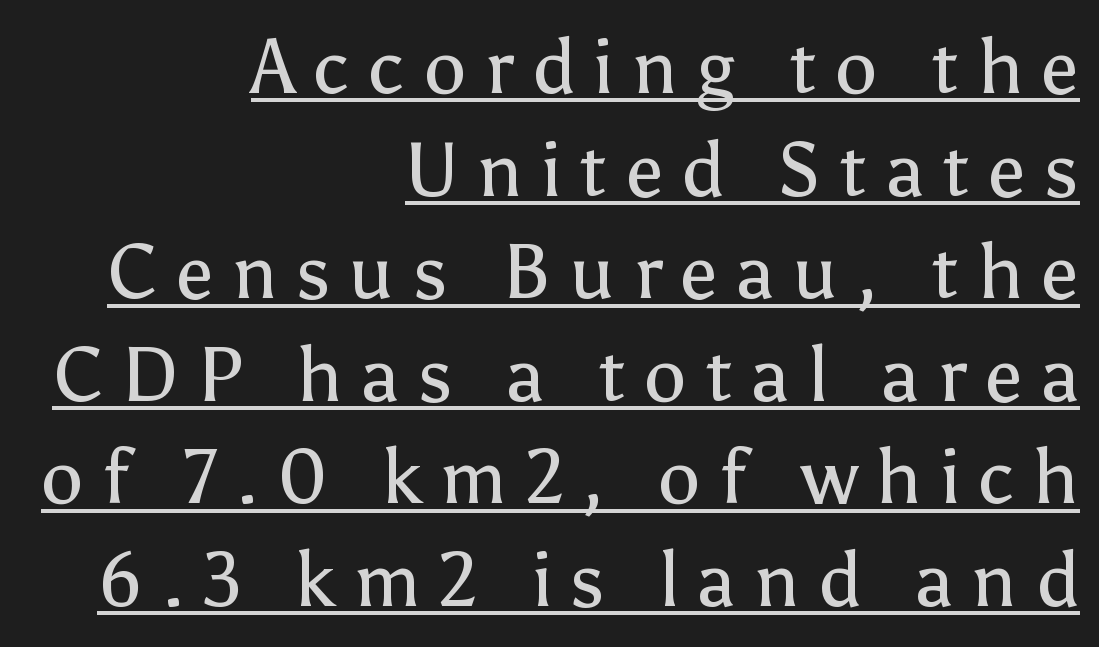
{"serif": "no", "italic": "no", "bold": "no", "weight": "regular", "width": "normal", "stroke_contrast": "low", "x_height": "medium", "monospaced": "no", "underline": "yes", "align": "right", "line_spacing": "normal", "line_spacing_ratio": 1.35, "letter_spacing": "wide", "letter_spacing_em": 0.24, "glyph_px": 76}
